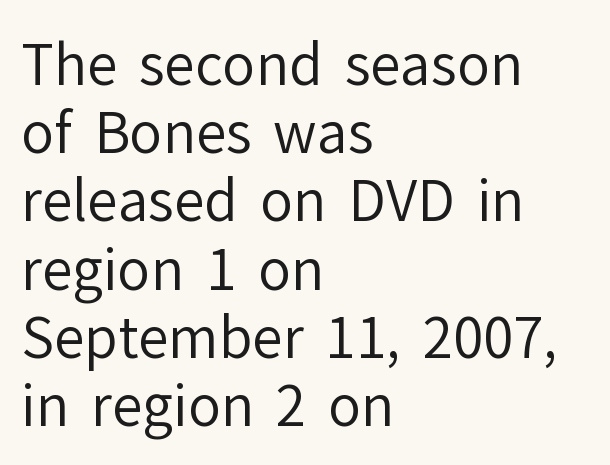
The image shows 55 px regular-weight sans-serif type, upright; set left-aligned, line spacing 1.24x, normal letter spacing, not underlined; low stroke contrast and a medium x-height.
